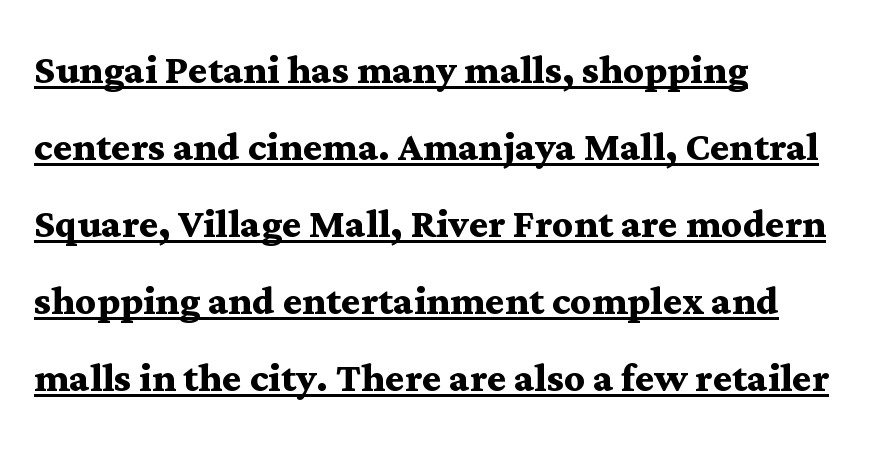
Q: Is the text bold? A: Yes.
Q: Is the text italic (slanted)? A: No, it is upright.
Q: Is the typeface a serif or a sans-serif typeface? A: Serif.
Q: Is the text underlined? A: Yes.
Q: How is the paragraph aligned? A: Left-aligned.
Q: Is the spacing between letters normal or unusually wide? A: Normal.
Q: Is the spacing between lines tight, normal or loose? A: Normal.
Q: Width (condensed, normal, or wide)? A: Wide.
Q: Stroke contrast? A: Medium.
Q: x-height? A: Medium.
Q: Monospaced? A: No.
